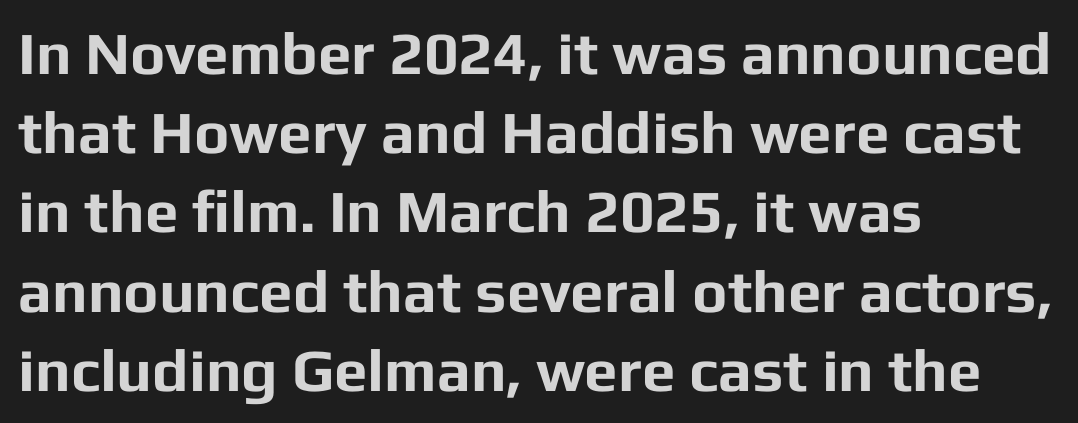
{"serif": "no", "italic": "no", "bold": "yes", "weight": "bold", "width": "normal", "stroke_contrast": "low", "x_height": "medium", "monospaced": "no", "underline": "no", "align": "left", "line_spacing": "normal", "line_spacing_ratio": 1.32, "letter_spacing": "normal", "letter_spacing_em": 0.0, "glyph_px": 60}
